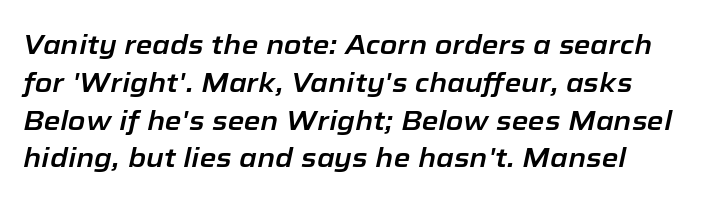
{"italic": "yes", "lean": "right", "slant_degrees": 12, "underline": "no", "line_spacing": "normal", "line_spacing_ratio": 1.4, "letter_spacing": "normal", "letter_spacing_em": 0.0, "glyph_px": 27}
